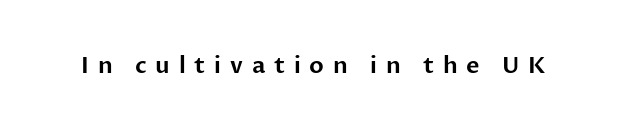
{"italic": "no", "underline": "no", "letter_spacing": "wide", "letter_spacing_em": 0.38, "glyph_px": 23}
